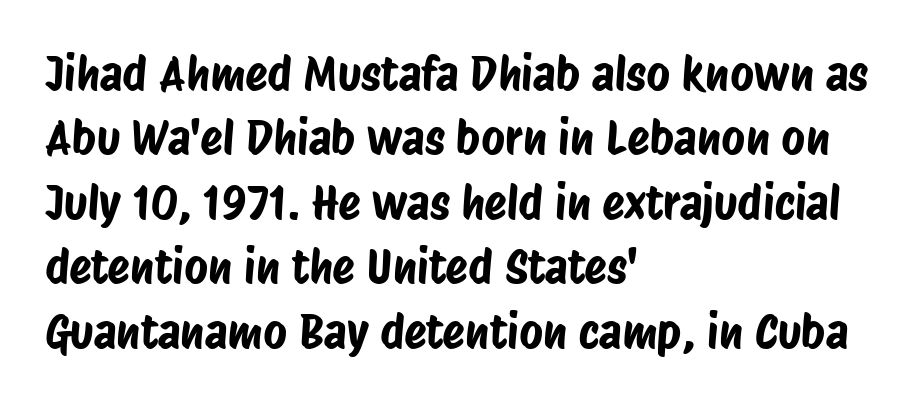
The image shows 46 px condensed sans-serif type; set left-aligned, normal line spacing (1.4x), normal letter spacing, not underlined; low stroke contrast and a large x-height.
